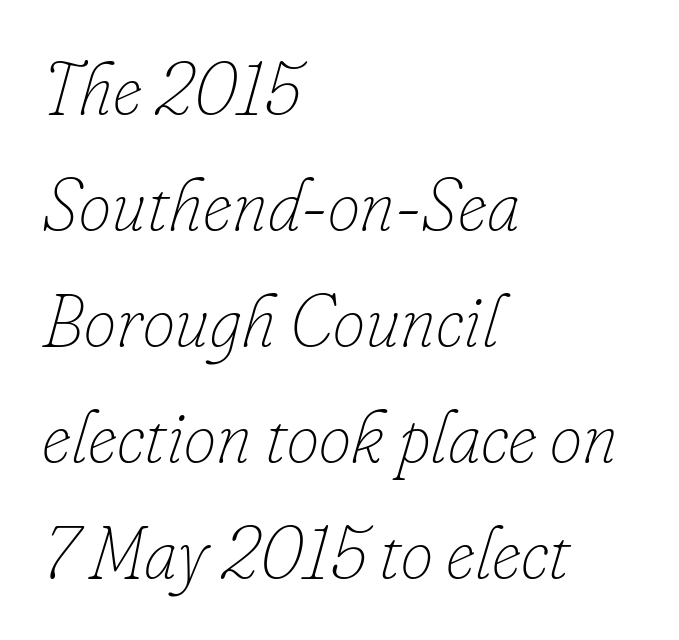
Q: Is the text bold? A: No.
Q: Is the text italic (slanted)? A: Yes, it leans right by about 16 degrees.
Q: Is the text underlined? A: No.
Q: How is the paragraph aligned? A: Left-aligned.
Q: Is the spacing between letters normal or unusually wide? A: Normal.
Q: Is the spacing between lines tight, normal or loose? A: Normal.
Q: Width (condensed, normal, or wide)? A: Normal.
Q: Stroke contrast? A: Low.
Q: x-height? A: Small.
Q: Monospaced? A: No.
